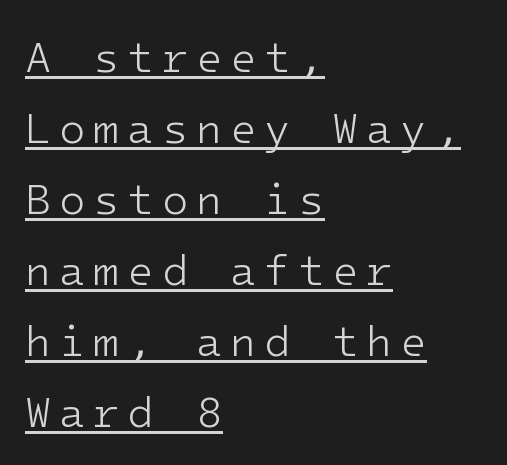
The passage shown is not bold in any degree. Rows of type keep a routine distance in the vertical direction. Serifs: no, the terminals of the letterforms are clean. Posture: vertical. Underlined type. The text block is weighted toward the left margin, trailing off unevenly rightward.
